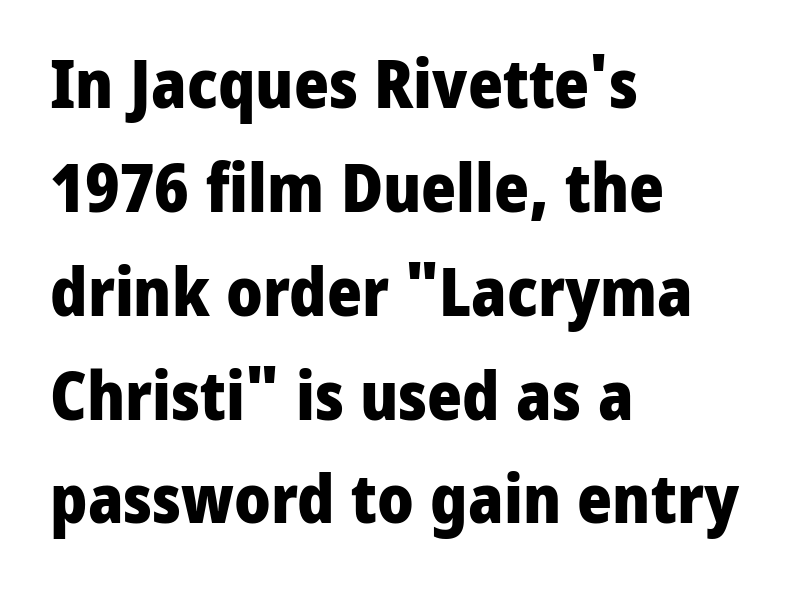
The image shows 67 px heavy sans-serif type, upright; set left-aligned, normal line spacing (1.55x), normal letter spacing, not underlined; low stroke contrast and a medium x-height.
